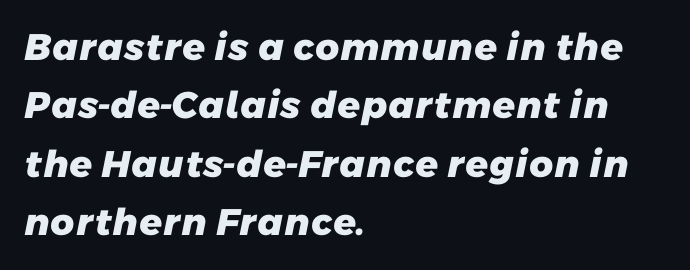
Q: Is the text bold? A: Yes.
Q: Is the typeface a serif or a sans-serif typeface? A: Sans-serif.
Q: Is the text underlined? A: No.
Q: How is the paragraph aligned? A: Left-aligned.
Q: Is the spacing between letters normal or unusually wide? A: Normal.
Q: Is the spacing between lines tight, normal or loose? A: Normal.
Q: Width (condensed, normal, or wide)? A: Normal.
Q: Stroke contrast? A: Low.
Q: x-height? A: Medium.
Q: Monospaced? A: No.
